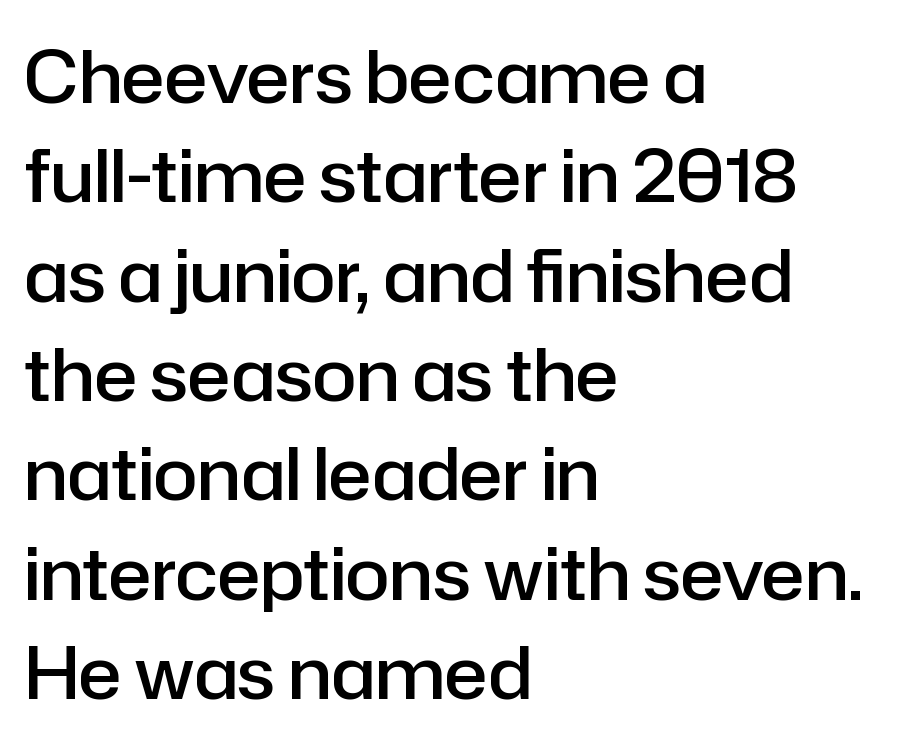
Q: Is the text bold? A: Semi-bold.
Q: Is the text italic (slanted)? A: No, it is upright.
Q: Is the typeface a serif or a sans-serif typeface? A: Sans-serif.
Q: Is the text underlined? A: No.
Q: How is the paragraph aligned? A: Left-aligned.
Q: Is the spacing between letters normal or unusually wide? A: Normal.
Q: Is the spacing between lines tight, normal or loose? A: Normal.
Q: Width (condensed, normal, or wide)? A: Normal.
Q: Stroke contrast? A: Low.
Q: x-height? A: Medium.
Q: Monospaced? A: No.
